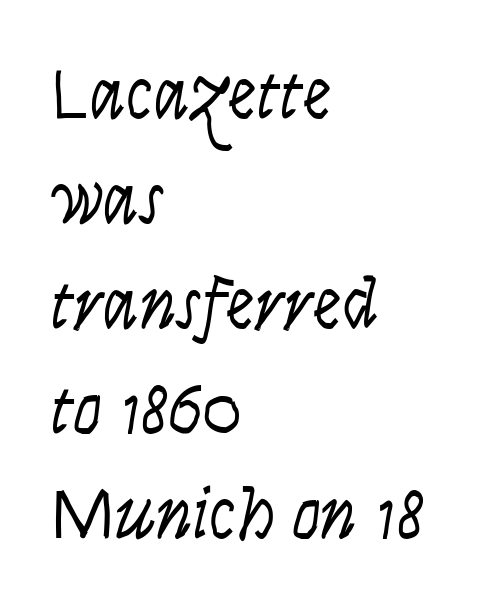
{"italic": "yes", "lean": "right", "slant_degrees": 9, "bold": "no", "weight": "light", "width": "condensed", "stroke_contrast": "low", "x_height": "large", "monospaced": "no", "underline": "no", "align": "left", "line_spacing": "normal", "line_spacing_ratio": 1.46, "letter_spacing": "normal", "letter_spacing_em": 0.0, "glyph_px": 72}
